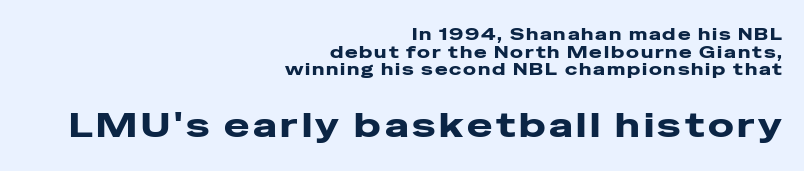
Q: Is the text italic (slanted)? A: No, it is upright.
Q: Is the typeface a serif or a sans-serif typeface? A: Sans-serif.
Q: Is the text underlined? A: No.
Q: How is the paragraph aligned? A: Right-aligned.
Q: Is the spacing between lines tight, normal or loose? A: Tight.
Q: Which block of text is set in a larger size, the first (top) or the second (bottom)? A: The second (bottom) one.
Q: Width (condensed, normal, or wide)? A: Wide.
Q: Stroke contrast? A: Low.
Q: x-height? A: Medium.
Q: Monospaced? A: No.
